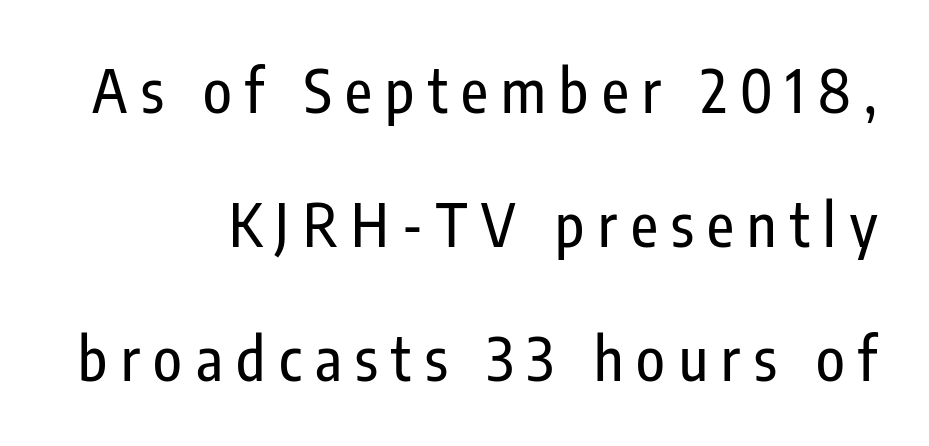
{"serif": "no", "italic": "no", "width": "condensed", "stroke_contrast": "low", "x_height": "medium", "monospaced": "no", "underline": "no", "align": "right", "line_spacing": "loose", "line_spacing_ratio": 2.27, "letter_spacing": "wide", "letter_spacing_em": 0.23, "glyph_px": 59}
